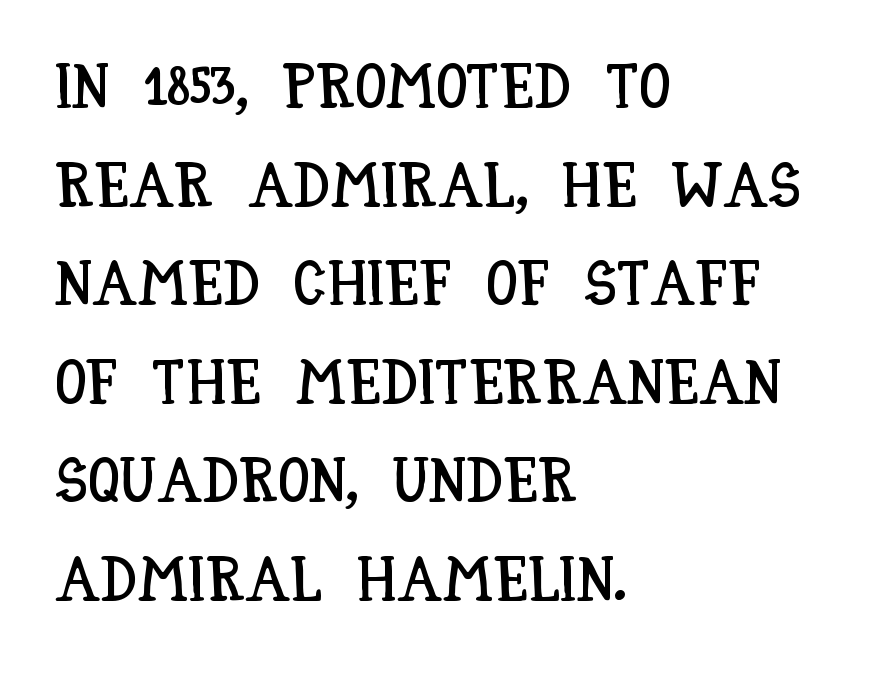
{"italic": "no", "width": "condensed", "stroke_contrast": "low", "x_height": "large", "monospaced": "no", "underline": "no", "align": "left", "line_spacing": "normal", "line_spacing_ratio": 1.59, "letter_spacing": "normal", "letter_spacing_em": 0.0, "glyph_px": 62}
